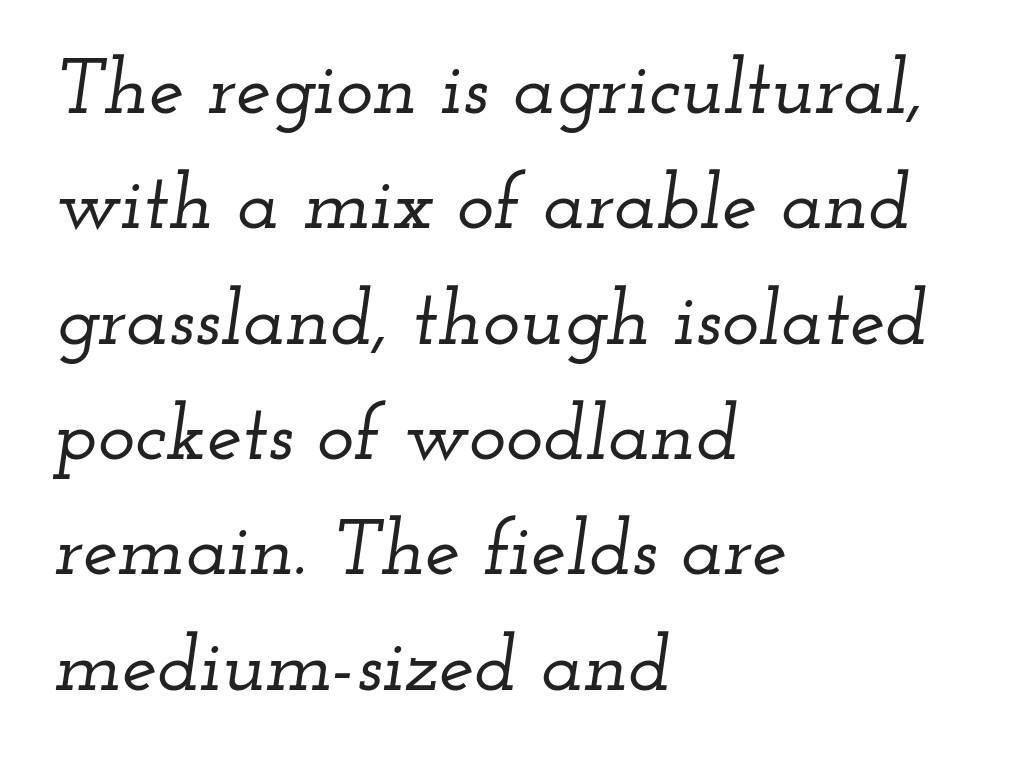
Q: Is the text italic (slanted)? A: Yes, it leans right by about 12 degrees.
Q: Is the typeface a serif or a sans-serif typeface? A: Serif.
Q: Is the text underlined? A: No.
Q: How is the paragraph aligned? A: Left-aligned.
Q: Is the spacing between letters normal or unusually wide? A: Normal.
Q: Is the spacing between lines tight, normal or loose? A: Normal.
Q: Width (condensed, normal, or wide)? A: Wide.
Q: Stroke contrast? A: Low.
Q: x-height? A: Small.
Q: Monospaced? A: No.
